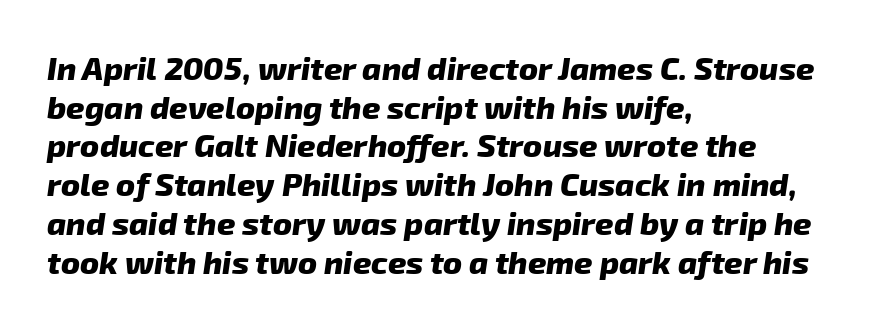
These words are printed bold, with thick strokes throughout. The font family rendered here belongs to the sans-serif group. The paragraph shown leans on its left margin. Observe the ordinary spacing: letters are neighbours, not strangers.
